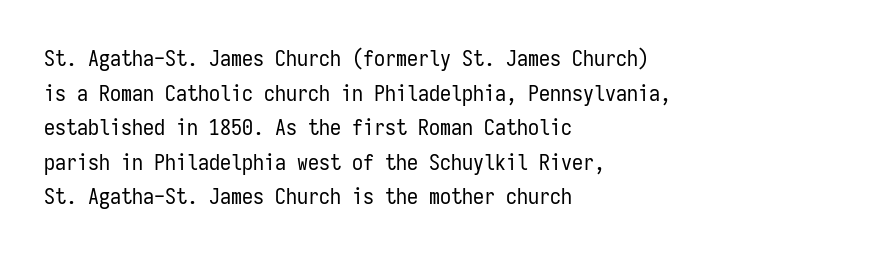
The image shows 22 px text type, upright; set left-aligned, normal line spacing (1.57x), normal letter spacing, not underlined.
